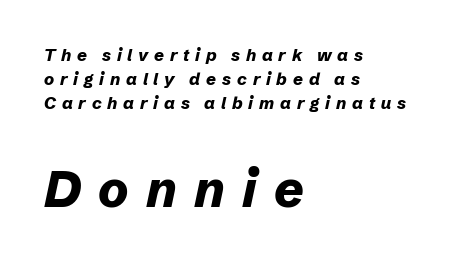
These lines are rendered in a variable-pitch font. Underlining? Definitely not there. Of the two passages, the one underneath uses the larger point size. Compared with typical body copy, the letter spacing here is much looser. Regular leading. This sample uses an oblique cut, with every glyph tilted off the vertical.
